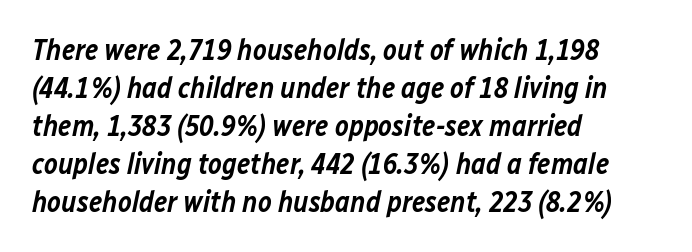
Q: Is the text bold? A: Semi-bold.
Q: Is the text italic (slanted)? A: Yes, it leans right by about 12 degrees.
Q: Is the text underlined? A: No.
Q: How is the paragraph aligned? A: Left-aligned.
Q: Is the spacing between letters normal or unusually wide? A: Normal.
Q: Is the spacing between lines tight, normal or loose? A: Normal.
Q: Width (condensed, normal, or wide)? A: Normal.
Q: Stroke contrast? A: Low.
Q: x-height? A: Medium.
Q: Monospaced? A: No.
